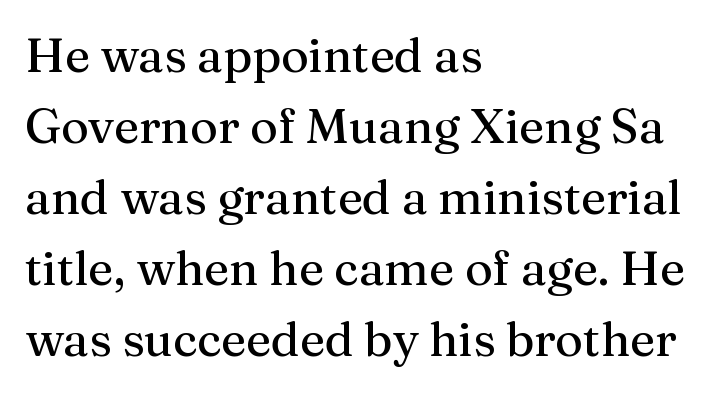
Q: Is the text italic (slanted)? A: No, it is upright.
Q: Is the typeface a serif or a sans-serif typeface? A: Serif.
Q: Is the text underlined? A: No.
Q: How is the paragraph aligned? A: Left-aligned.
Q: Is the spacing between letters normal or unusually wide? A: Normal.
Q: Is the spacing between lines tight, normal or loose? A: Normal.
Q: Width (condensed, normal, or wide)? A: Normal.
Q: Stroke contrast? A: Medium.
Q: x-height? A: Medium.
Q: Monospaced? A: No.
